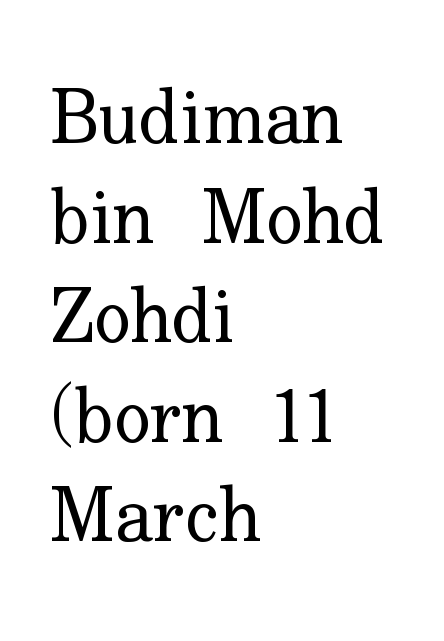
The image shows 76 px regular-weight serif type, upright; set left-aligned, normal line spacing (1.31x), normal letter spacing, not underlined; low stroke contrast and a small x-height.
